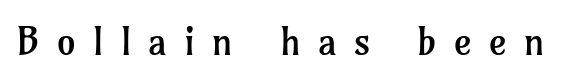
Heaviness? Minimal to ordinary, like unemphasized prose. Typographically, this falls in the serif category. Look at the tracking — it's clearly loosened, letters drifting apart. Descenders are the only things crossing below the line. Style check: upright. Each letter keeps its own natural width here, so spacing adapts to shape.
